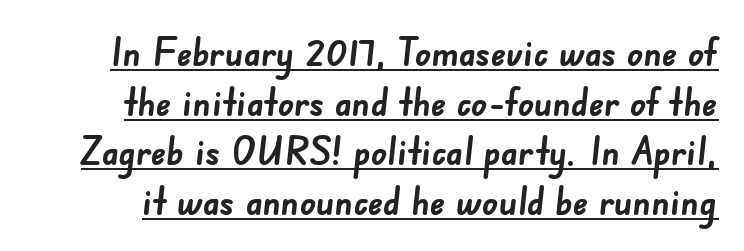
Q: Is the text bold? A: Yes.
Q: Is the typeface a serif or a sans-serif typeface? A: Sans-serif.
Q: Is the text underlined? A: Yes.
Q: Is the spacing between letters normal or unusually wide? A: Normal.
Q: Is the spacing between lines tight, normal or loose? A: Normal.
Q: Width (condensed, normal, or wide)? A: Normal.
Q: Stroke contrast? A: Low.
Q: x-height? A: Small.
Q: Monospaced? A: No.
